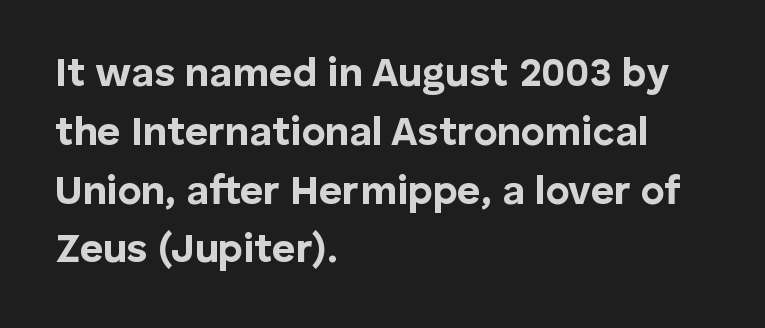
Q: Is the text bold? A: Yes.
Q: Is the text italic (slanted)? A: No, it is upright.
Q: Is the typeface a serif or a sans-serif typeface? A: Sans-serif.
Q: Is the text underlined? A: No.
Q: How is the paragraph aligned? A: Left-aligned.
Q: Is the spacing between letters normal or unusually wide? A: Normal.
Q: Is the spacing between lines tight, normal or loose? A: Normal.
Q: Width (condensed, normal, or wide)? A: Normal.
Q: Stroke contrast? A: Low.
Q: x-height? A: Medium.
Q: Monospaced? A: No.
